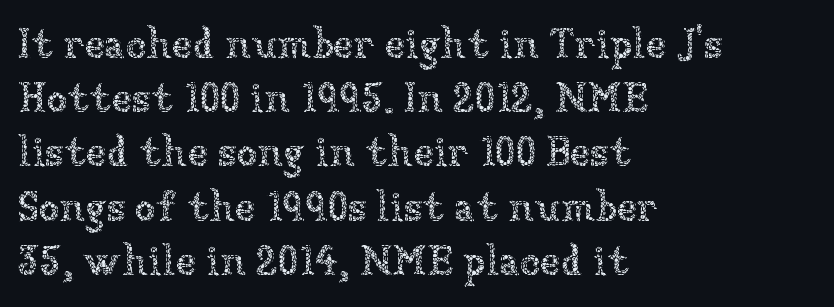
Vertical strokes here are truly vertical. Character widths vary here, with narrow letters taking less room than wide ones. Rows of type keep a routine distance in the vertical direction. Nothing unusual about the tracking: characters are spaced as the font intends.
